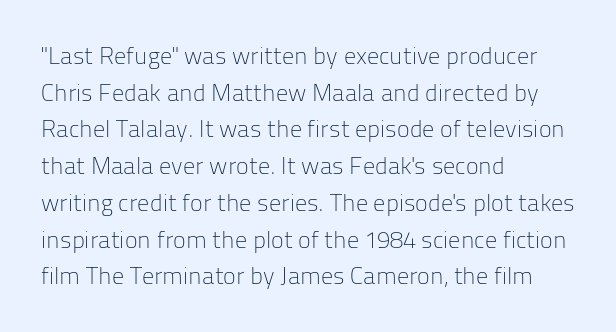
Standard letterfit; no display-style spreading of the glyphs. No chunkiness to these letters — they're not bold. This is roman type, the default non-slanted kind. Does the copy run flush right? No — it runs flush left.
